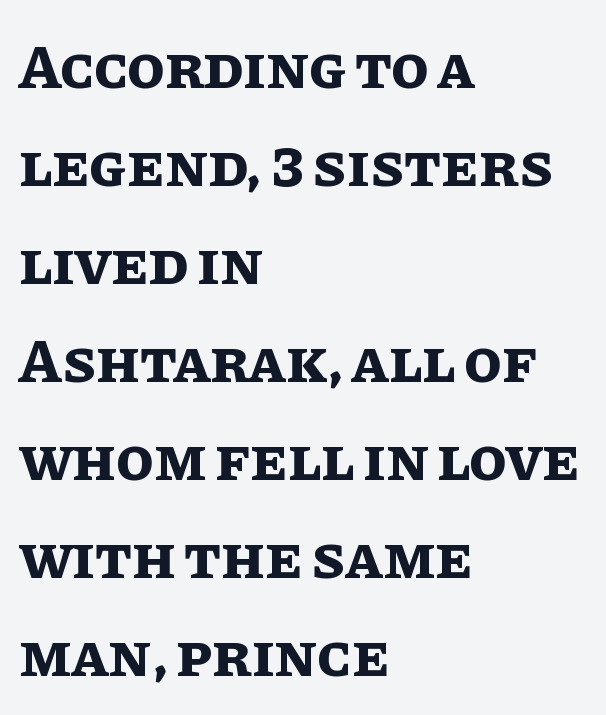
The strokes are fattened all the way to bold. Tracking value appears to be zero — textbook default spacing. Italic? Not at all — the glyphs are vertical. The lines are quadded left. Letters rest on an invisible, unmarked baseline. A typesetter would call this leading conventional body-copy spacing.
